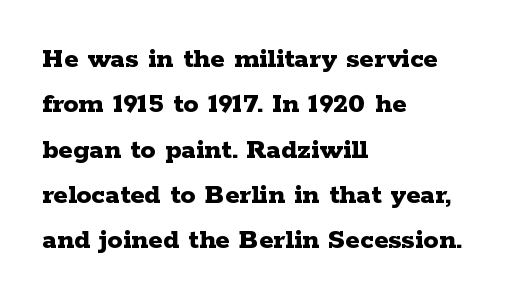
Vertical spacing — default. The letters sit at their default tracking, neither squeezed nor spread. The sample has been set heavy, in full bold. Decoration check: the copy has no underline. Proportional: the letters do not fall into vertical columns.
